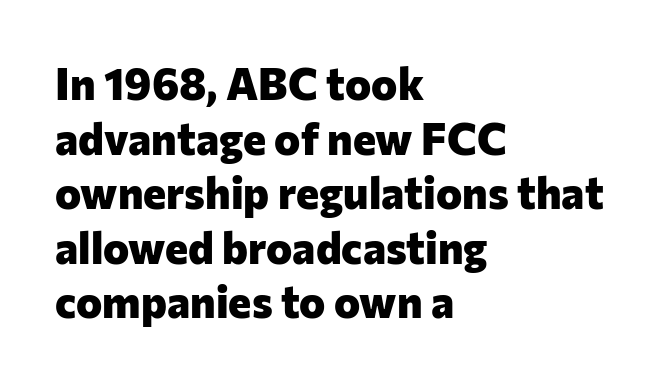
The space beneath each line is pristine and unruled. Compared with an ordinary text face, these strokes are far heavier — a full bold. Glyph-to-glyph distance matches everyday printed text. The paragraph has a hard left edge and a soft right edge.
